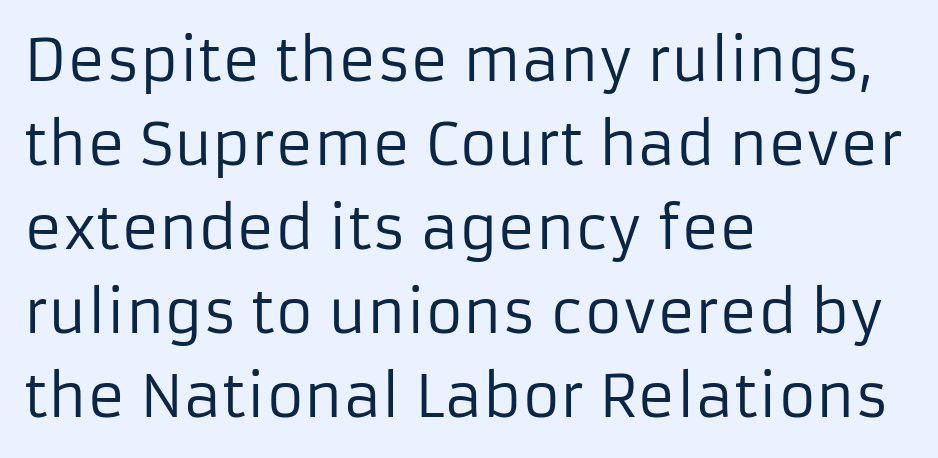
{"serif": "no", "italic": "no", "bold": "no", "weight": "regular", "width": "normal", "stroke_contrast": "low", "x_height": "medium", "monospaced": "no", "underline": "no", "align": "left", "line_spacing": "normal", "line_spacing_ratio": 1.45, "letter_spacing": "normal", "letter_spacing_em": 0.0, "glyph_px": 58}
